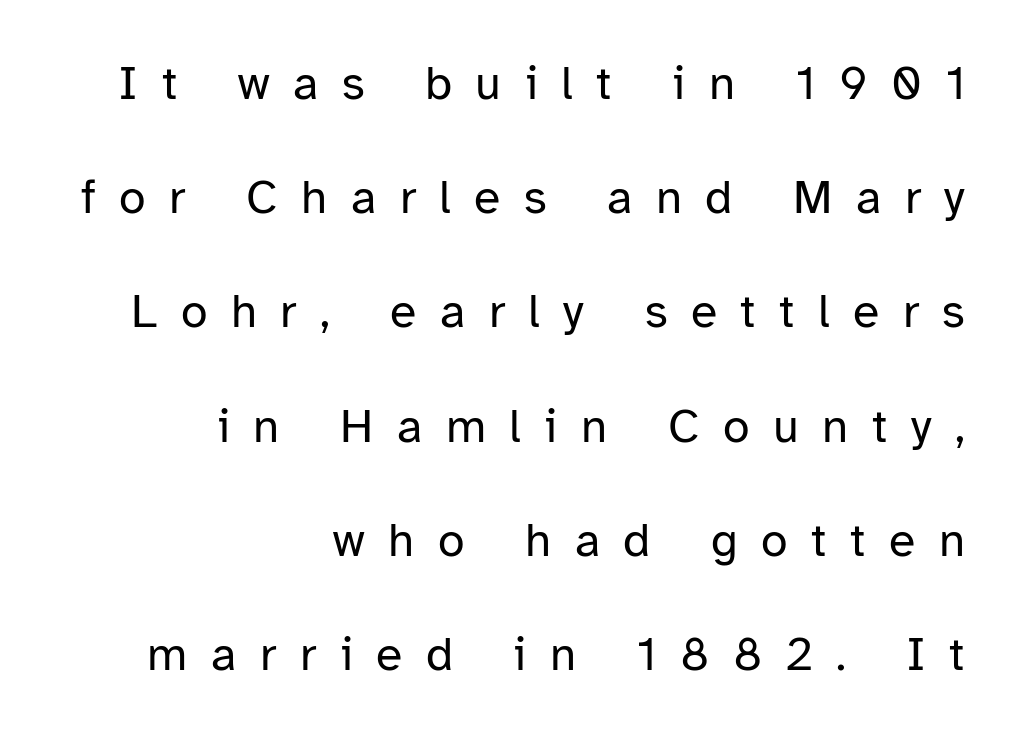
The image shows 48 px regular-weight sans-serif type, upright; set right-aligned, loose line spacing (2.38x), unusually wide letter spacing (+0.49 em), not underlined; low stroke contrast and a medium x-height.
